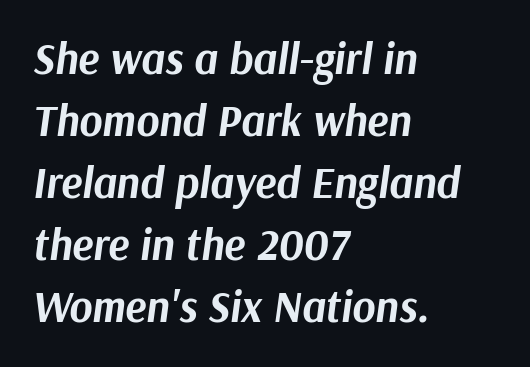
{"italic": "yes", "lean": "right", "slant_degrees": 9, "bold": "yes", "weight": "bold", "width": "normal", "stroke_contrast": "medium", "x_height": "medium", "monospaced": "no", "underline": "no", "align": "left", "line_spacing": "normal", "line_spacing_ratio": 1.41, "letter_spacing": "normal", "letter_spacing_em": 0.0, "glyph_px": 44}
